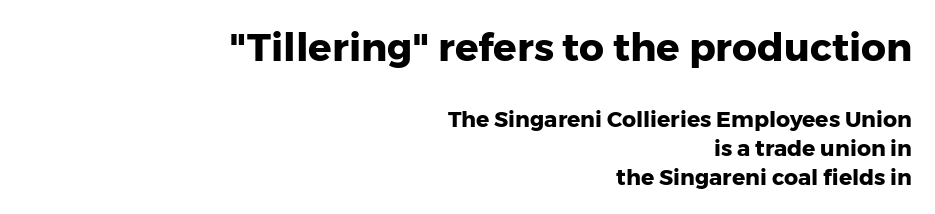
{"serif": "no", "italic": "no", "bold": "yes", "weight": "heavy", "width": "normal", "stroke_contrast": "low", "x_height": "medium", "monospaced": "no", "underline": "no", "align": "right", "line_spacing": "normal", "line_spacing_ratio": 1.31, "letter_spacing": "normal", "letter_spacing_em": 0.0, "larger_block": "first", "size_ratio": 1.77, "glyph_px": 39}
